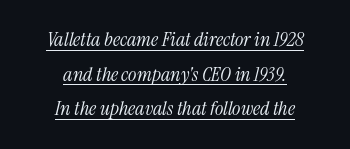
{"italic": "yes", "lean": "right", "slant_degrees": 13, "bold": "no", "underline": "yes", "align": "center", "line_spacing_ratio": 1.73, "letter_spacing": "normal", "letter_spacing_em": 0.0, "glyph_px": 20}
